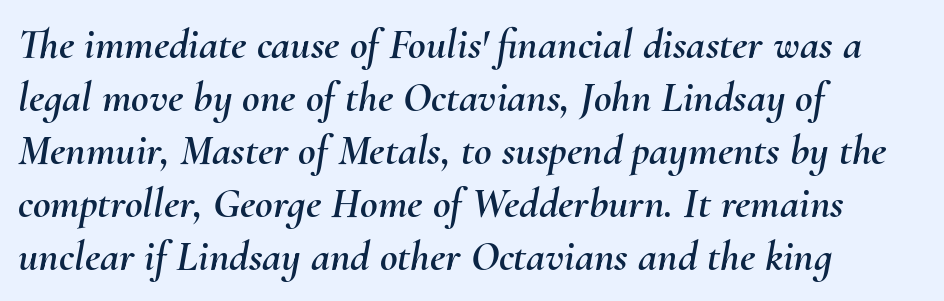
{"italic": "yes", "lean": "right", "slant_degrees": 10, "width": "normal", "stroke_contrast": "medium", "x_height": "small", "monospaced": "no", "underline": "no", "align": "left", "line_spacing_ratio": 1.23, "letter_spacing": "normal", "letter_spacing_em": 0.0, "glyph_px": 43}
